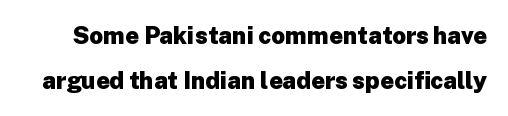
The image shows 24 px bold type, upright; set line spacing 1.86x, normal letter spacing, not underlined.
